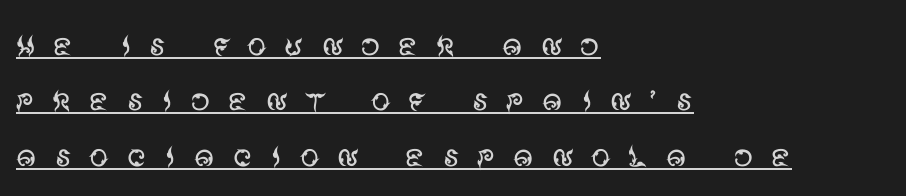
{"serif": "no", "italic": "no", "bold": "no", "weight": "regular", "width": "normal", "stroke_contrast": "medium", "x_height": "large", "monospaced": "no", "underline": "yes", "align": "left", "line_spacing": "normal", "line_spacing_ratio": 1.42, "letter_spacing": "wide", "letter_spacing_em": 0.44, "glyph_px": 39}
